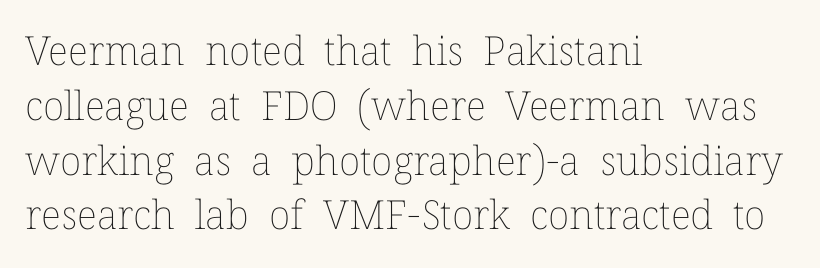
{"italic": "no", "bold": "no", "weight": "thin", "width": "normal", "stroke_contrast": "low", "x_height": "medium", "monospaced": "no", "underline": "no", "align": "left", "line_spacing": "normal", "line_spacing_ratio": 1.37, "letter_spacing": "normal", "letter_spacing_em": 0.0, "glyph_px": 40}
